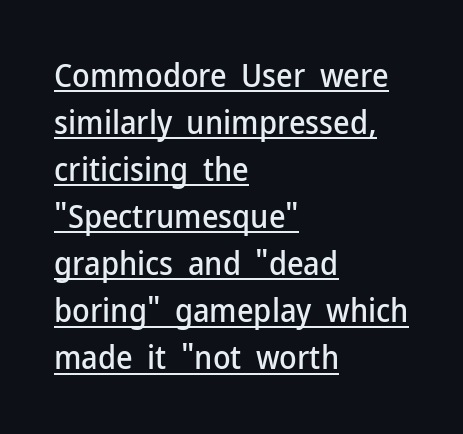
No extra tracking has been applied to these lines. Stroke terminals: plain, sans-serif. The rendering uses natural spacing where letterforms have individual widths. Does the lettering tilt? It doesn't — this is upright. The block of text has a typical density, with ordinary space between rows.
